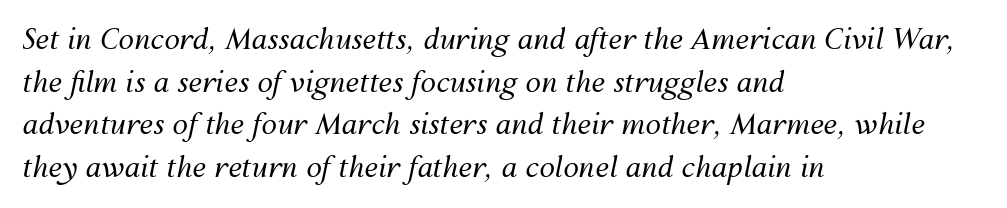
The characters are drawn with everyday or finer stroke widths. This sample has the flowing, uneven cadence of proportional lettering. The foot of each line stays bare and open. Notice how descenders clear the ascenders below comfortably — that's standard leading. Short note: letters normally spaced.
